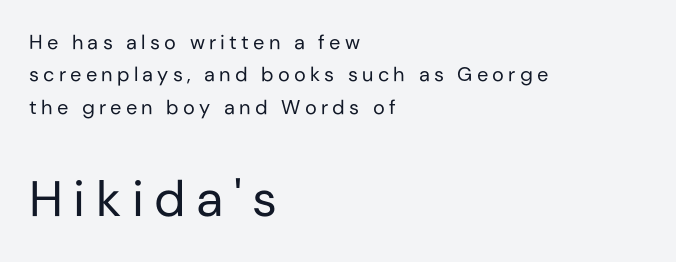
Someone cranked the tracking dial way up on this one. The ragged edge is on the right, which tells us the setting is flush left. A bare baseline throughout the passage. The text was rendered using a sans face with plain stroke endings.
